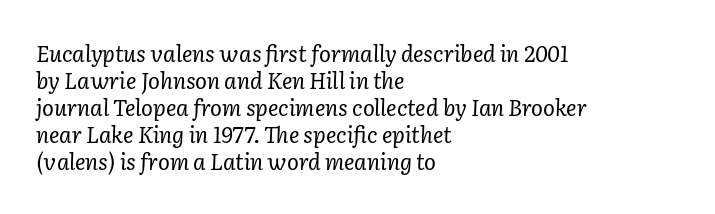
Rendered with sloped, italic letterforms. How are the letters spaced? Ordinarily, with no added tracking. The gap between lines stays unmarked. Weight class: somewhere from thin through regular. A classic flush-left, rag-right setting is used for this passage.
